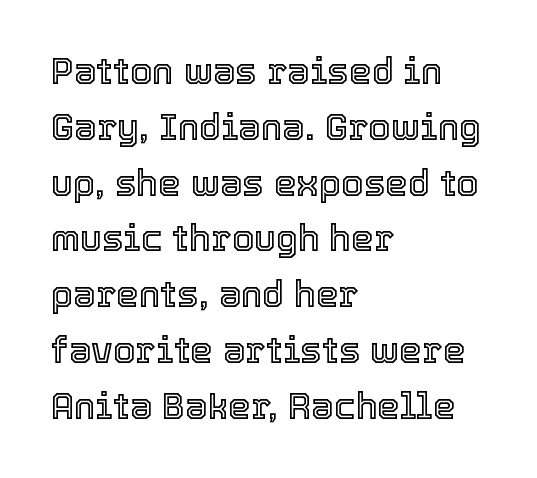
{"italic": "no", "width": "normal", "x_height": "medium", "monospaced": "no", "underline": "no", "align": "left", "line_spacing": "normal", "line_spacing_ratio": 1.55, "letter_spacing": "normal", "letter_spacing_em": 0.0, "glyph_px": 36}
